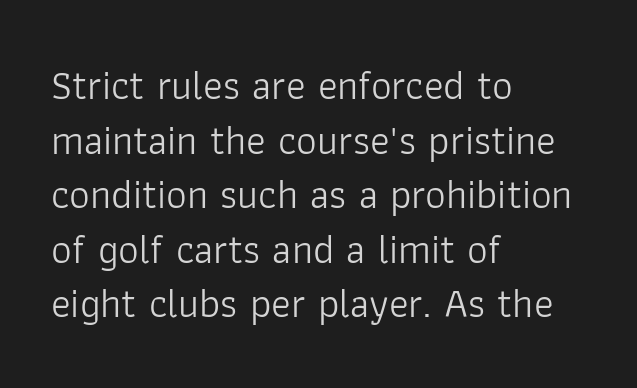
The image shows 41 px light sans-serif type, upright; set left-aligned, normal line spacing (1.33x), normal letter spacing, not underlined; low stroke contrast and a medium x-height.
